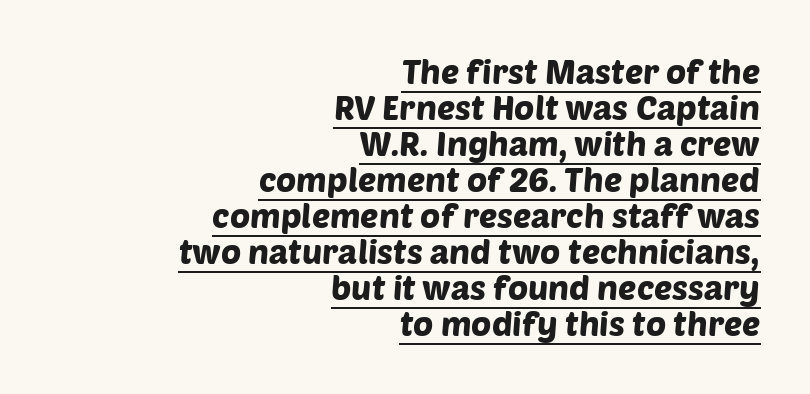
These lines are set flush right with a ragged left edge. You could not count columns in this text — the font is proportionally spaced. How would I describe the line gaps? Narrow and economical. Unlike a traditional serif, this face leaves its strokes unadorned. No extra tracking has been applied to these lines.
